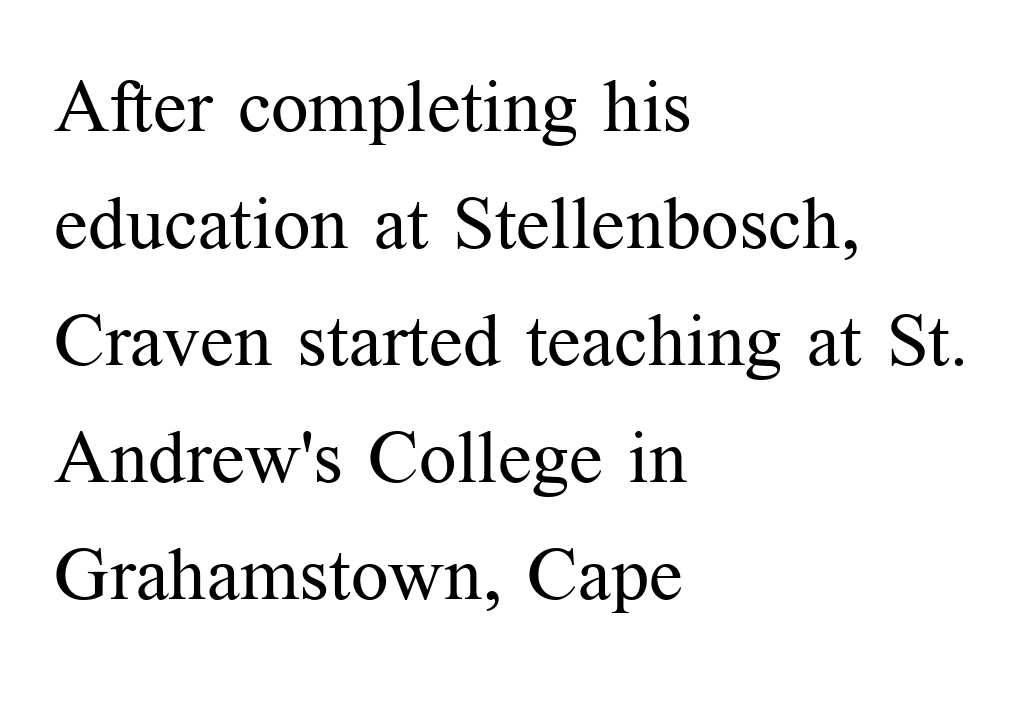
Q: Is the text bold? A: No.
Q: Is the text italic (slanted)? A: No, it is upright.
Q: Is the typeface a serif or a sans-serif typeface? A: Serif.
Q: Is the text underlined? A: No.
Q: How is the paragraph aligned? A: Left-aligned.
Q: Is the spacing between letters normal or unusually wide? A: Normal.
Q: Is the spacing between lines tight, normal or loose? A: Normal.
Q: Width (condensed, normal, or wide)? A: Normal.
Q: Stroke contrast? A: Medium.
Q: x-height? A: Medium.
Q: Monospaced? A: No.
